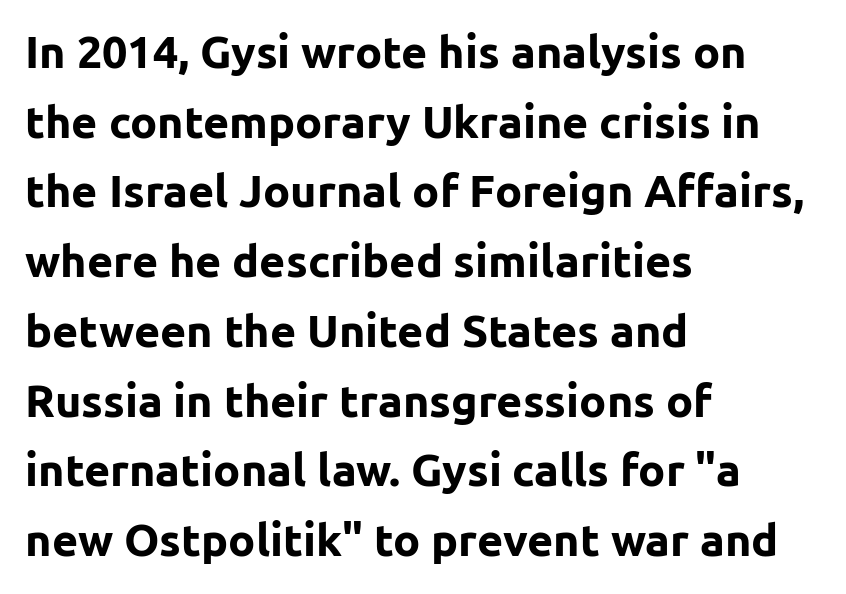
Q: Is the text bold? A: Yes.
Q: Is the text italic (slanted)? A: No, it is upright.
Q: Is the typeface a serif or a sans-serif typeface? A: Sans-serif.
Q: Is the text underlined? A: No.
Q: How is the paragraph aligned? A: Left-aligned.
Q: Is the spacing between letters normal or unusually wide? A: Normal.
Q: Is the spacing between lines tight, normal or loose? A: Normal.
Q: Width (condensed, normal, or wide)? A: Normal.
Q: Stroke contrast? A: Low.
Q: x-height? A: Medium.
Q: Monospaced? A: No.
